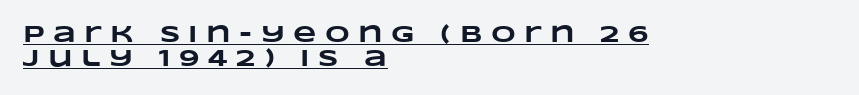
Line spacing here is tight. Does the weight exceed regular? Yes, all the way to bold. Look at the tracking — it's clearly loosened, letters drifting apart. Glance below the letters and you will spot a drawn line. Horizontally, the lines are justified to the leading edge only.
